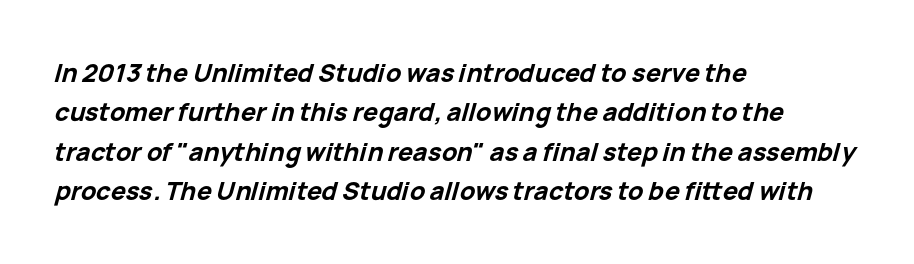
The image shows 25 px bold type, italic (leaning right); set left-aligned, normal line spacing (1.58x), normal letter spacing, not underlined.
